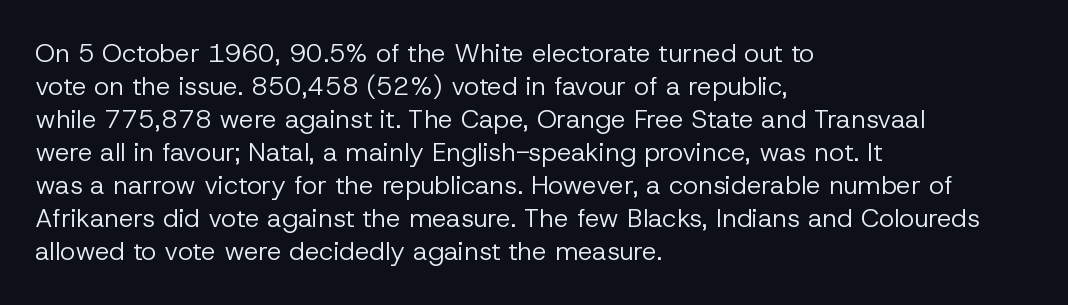
The image shows 26 px text type, upright; set left-aligned, normal line spacing (1.27x), normal letter spacing, not underlined.
